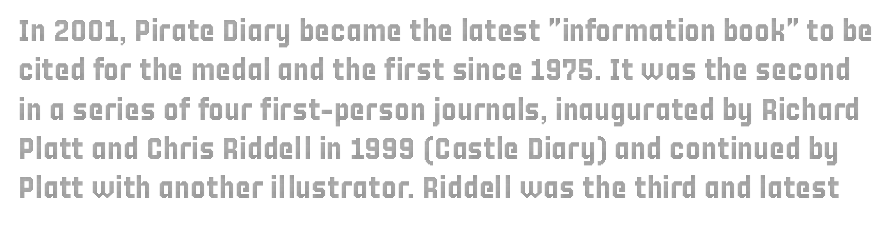
{"italic": "no", "width": "condensed", "x_height": "large", "monospaced": "no", "underline": "no", "line_spacing": "normal", "line_spacing_ratio": 1.31, "letter_spacing": "normal", "letter_spacing_em": 0.0, "glyph_px": 30}
